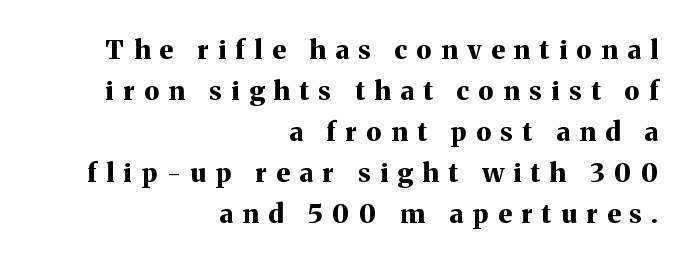
{"italic": "no", "bold": "yes", "underline": "no", "align": "right", "line_spacing": "normal", "line_spacing_ratio": 1.58, "letter_spacing": "wide", "letter_spacing_em": 0.37, "glyph_px": 26}
